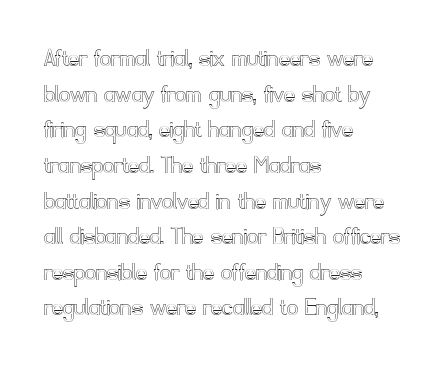
The image shows 27 px text type, upright; set left-aligned, normal line spacing (1.32x), normal letter spacing, not underlined.
